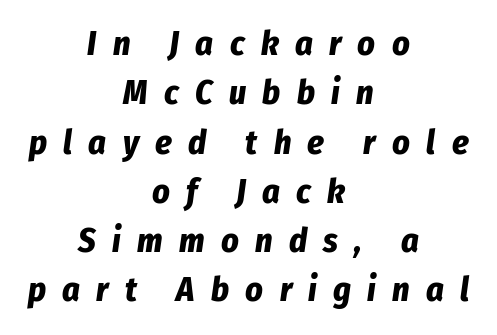
The image shows 34 px bold, condensed type, italic (leaning right); set centered, normal line spacing (1.45x), unusually wide letter spacing (+0.48 em), not underlined; low stroke contrast and a medium x-height.
